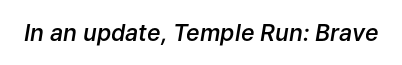
{"italic": "yes", "lean": "right", "slant_degrees": 9, "bold": "semi", "underline": "no", "letter_spacing": "normal", "letter_spacing_em": 0.0, "glyph_px": 23}
